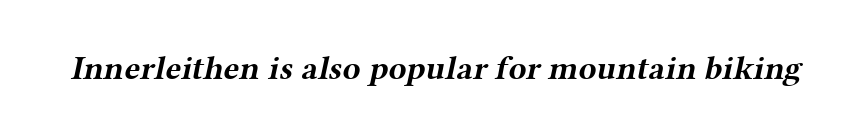
{"serif": "yes", "bold": "yes", "weight": "bold", "width": "wide", "stroke_contrast": "medium", "x_height": "medium", "monospaced": "no", "underline": "no", "letter_spacing": "normal", "letter_spacing_em": 0.0, "glyph_px": 33}
